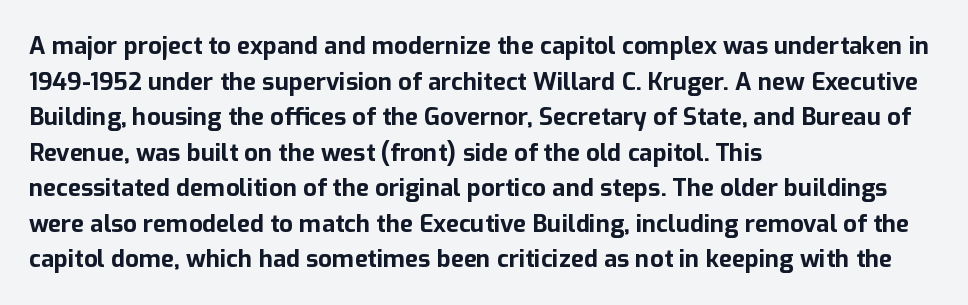
The image shows 24 px bold type, upright; set left-aligned, normal line spacing (1.48x), normal letter spacing, not underlined.
